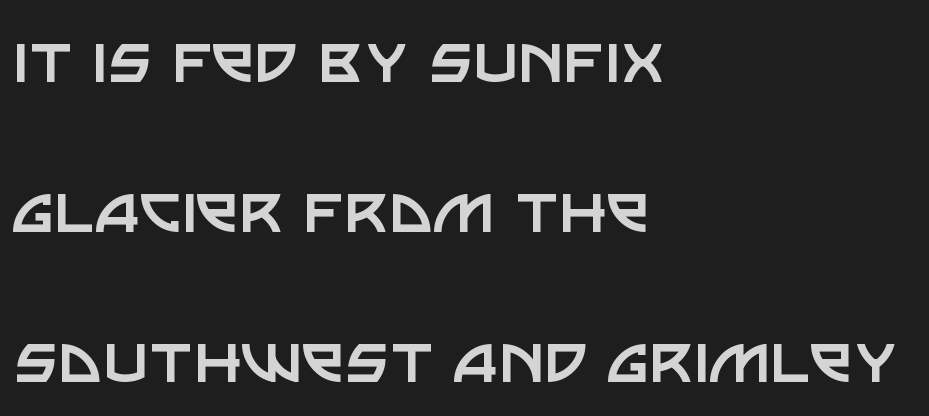
Check where the strokes stop: nothing finishes them off — pure sans. How would I describe the line gaps? Wide and relaxed. These lines keep a tight, regular rhythm from letter to letter. Check under the words: just untouched page.
